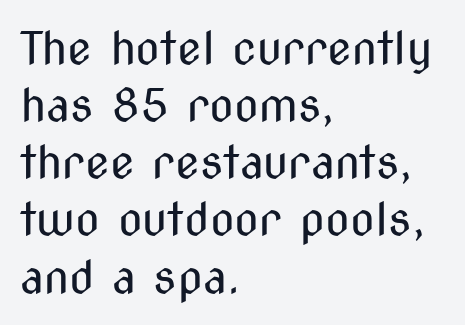
Q: Is the text bold? A: No.
Q: Is the text italic (slanted)? A: No, it is upright.
Q: Is the typeface a serif or a sans-serif typeface? A: Sans-serif.
Q: Is the text underlined? A: No.
Q: How is the paragraph aligned? A: Left-aligned.
Q: Is the spacing between letters normal or unusually wide? A: Normal.
Q: Is the spacing between lines tight, normal or loose? A: Normal.
Q: Width (condensed, normal, or wide)? A: Condensed.
Q: Stroke contrast? A: Medium.
Q: x-height? A: Medium.
Q: Monospaced? A: No.
